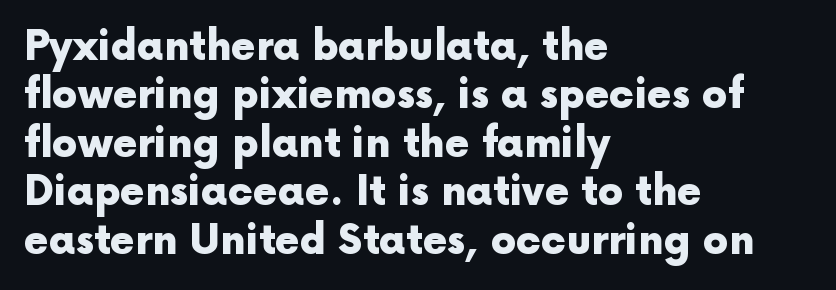
Q: Is the text bold? A: Yes.
Q: Is the text italic (slanted)? A: No, it is upright.
Q: Is the typeface a serif or a sans-serif typeface? A: Sans-serif.
Q: Is the text underlined? A: No.
Q: How is the paragraph aligned? A: Left-aligned.
Q: Is the spacing between letters normal or unusually wide? A: Normal.
Q: Width (condensed, normal, or wide)? A: Normal.
Q: x-height? A: Medium.
Q: Monospaced? A: No.
